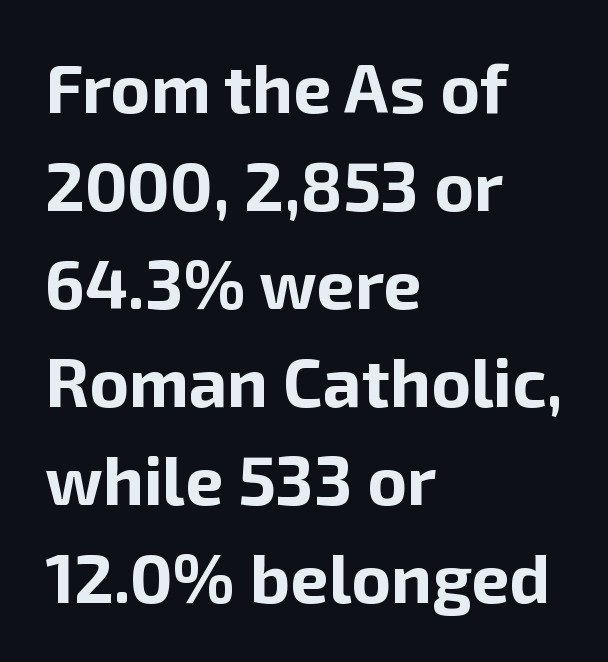
Q: Is the text bold? A: Yes.
Q: Is the text italic (slanted)? A: No, it is upright.
Q: Is the typeface a serif or a sans-serif typeface? A: Sans-serif.
Q: Is the text underlined? A: No.
Q: How is the paragraph aligned? A: Left-aligned.
Q: Is the spacing between letters normal or unusually wide? A: Normal.
Q: Is the spacing between lines tight, normal or loose? A: Normal.
Q: Width (condensed, normal, or wide)? A: Normal.
Q: Stroke contrast? A: Low.
Q: x-height? A: Medium.
Q: Monospaced? A: No.
